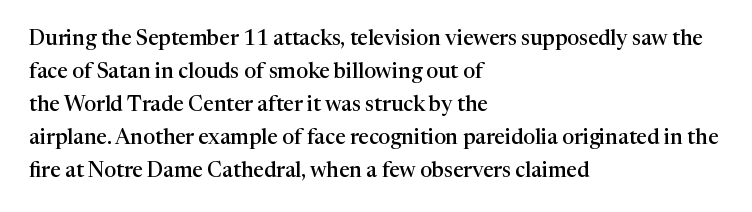
You could call the tracking neutral — neither tight nor loose. Which margin do the lines hug? The left one — the right edge is uneven. Regarding leading, the lines here are spaced in the standard way. Does the weight exceed regular? Yes, but only to semibold. The glyphs are unaccompanied by any horizontal stroke below them.
